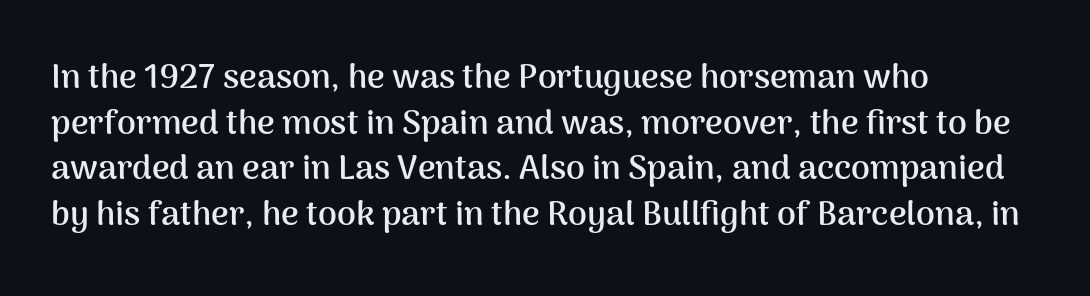
{"serif": "no", "italic": "no", "bold": "yes", "weight": "semibold", "width": "normal", "stroke_contrast": "medium", "x_height": "medium", "monospaced": "no", "underline": "no", "align": "left", "line_spacing": "normal", "line_spacing_ratio": 1.34, "letter_spacing": "normal", "letter_spacing_em": 0.0, "glyph_px": 34}
